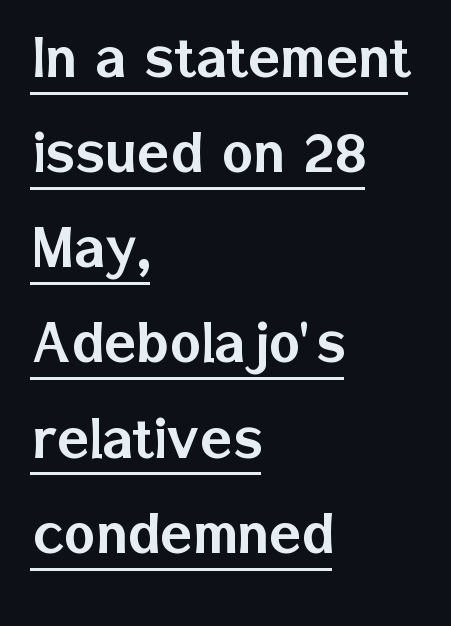
Q: Is the text italic (slanted)? A: No, it is upright.
Q: Is the typeface a serif or a sans-serif typeface? A: Sans-serif.
Q: Is the text underlined? A: Yes.
Q: How is the paragraph aligned? A: Left-aligned.
Q: Is the spacing between letters normal or unusually wide? A: Normal.
Q: Is the spacing between lines tight, normal or loose? A: Normal.
Q: Width (condensed, normal, or wide)? A: Normal.
Q: Stroke contrast? A: Low.
Q: x-height? A: Medium.
Q: Monospaced? A: No.
